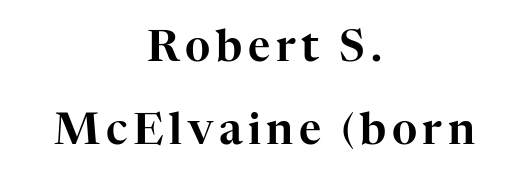
You could not count columns in this text — the font is proportionally spaced. What kind of face is this? One with serifs. The rendering uses a large line-height, opening up the rows. Style check: upright. A clean baseline with only descenders dipping below it. The rag falls on both sides of this text block equally.
